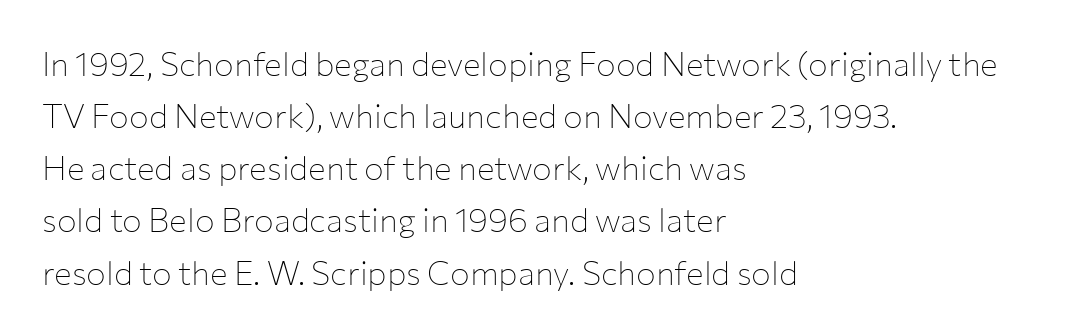
{"serif": "no", "italic": "no", "bold": "no", "weight": "thin", "width": "normal", "stroke_contrast": "low", "x_height": "medium", "monospaced": "no", "underline": "no", "align": "left", "line_spacing": "normal", "line_spacing_ratio": 1.58, "letter_spacing": "normal", "letter_spacing_em": 0.0, "glyph_px": 33}
